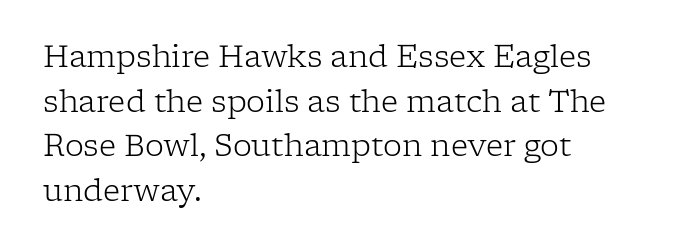
The image shows 30 px light serif type, upright; set left-aligned, normal line spacing (1.49x), normal letter spacing, not underlined; low stroke contrast and a medium x-height.
